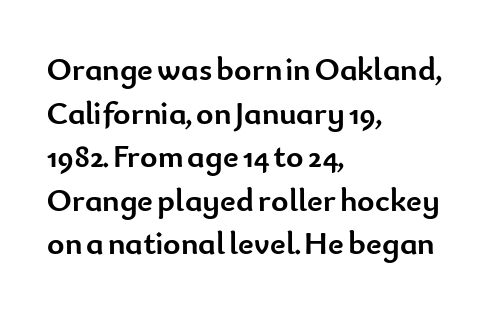
Q: Is the text bold? A: Yes.
Q: Is the text italic (slanted)? A: No, it is upright.
Q: Is the typeface a serif or a sans-serif typeface? A: Sans-serif.
Q: Is the text underlined? A: No.
Q: How is the paragraph aligned? A: Left-aligned.
Q: Is the spacing between letters normal or unusually wide? A: Normal.
Q: Is the spacing between lines tight, normal or loose? A: Normal.
Q: Width (condensed, normal, or wide)? A: Normal.
Q: Stroke contrast? A: Low.
Q: x-height? A: Small.
Q: Monospaced? A: No.
